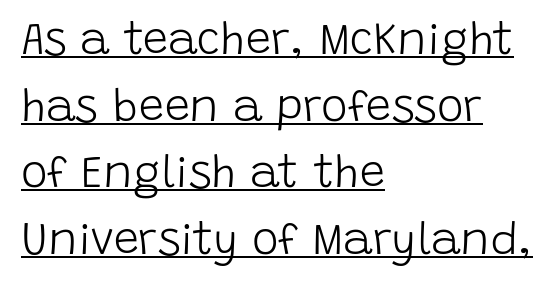
Q: Is the text bold? A: No.
Q: Is the text italic (slanted)? A: No, it is upright.
Q: Is the typeface a serif or a sans-serif typeface? A: Sans-serif.
Q: Is the text underlined? A: Yes.
Q: How is the paragraph aligned? A: Left-aligned.
Q: Is the spacing between letters normal or unusually wide? A: Normal.
Q: Is the spacing between lines tight, normal or loose? A: Normal.
Q: Width (condensed, normal, or wide)? A: Normal.
Q: Stroke contrast? A: Low.
Q: x-height? A: Large.
Q: Monospaced? A: No.
